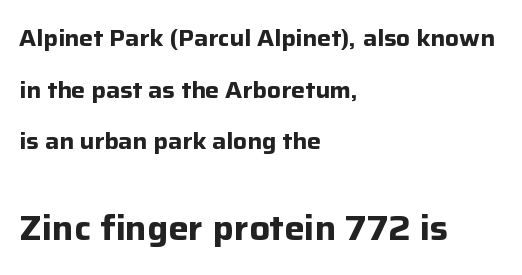
{"serif": "no", "italic": "no", "bold": "yes", "weight": "bold", "width": "normal", "stroke_contrast": "low", "x_height": "medium", "monospaced": "no", "underline": "no", "align": "left", "line_spacing": "loose", "line_spacing_ratio": 2.25, "letter_spacing": "normal", "letter_spacing_em": 0.0, "larger_block": "second", "size_ratio": 1.48, "glyph_px": 34}
